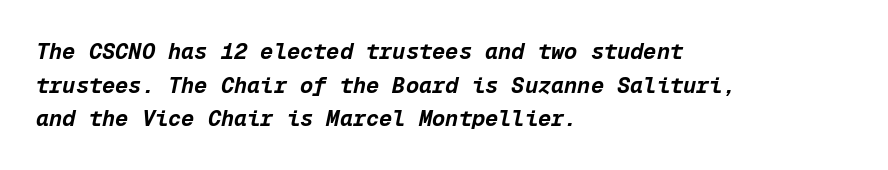
{"italic": "yes", "lean": "right", "slant_degrees": 12, "bold": "yes", "underline": "no", "align": "left", "line_spacing": "normal", "line_spacing_ratio": 1.53, "letter_spacing": "normal", "letter_spacing_em": 0.0, "glyph_px": 22}
